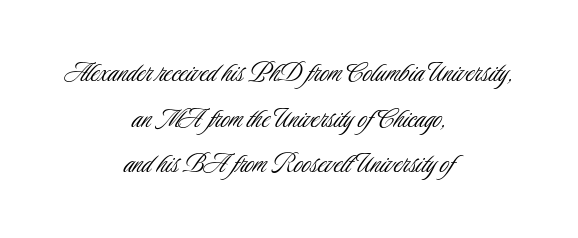
Words float on clear page, feet unadorned. The face looks like a standard text weight, possibly lighter. Line starts and ends both wander, symmetrically. Stroke terminals: plain, sans-serif. Students, observe: this is what conventionally led text looks like. The passage shown has conventional tracking throughout.
